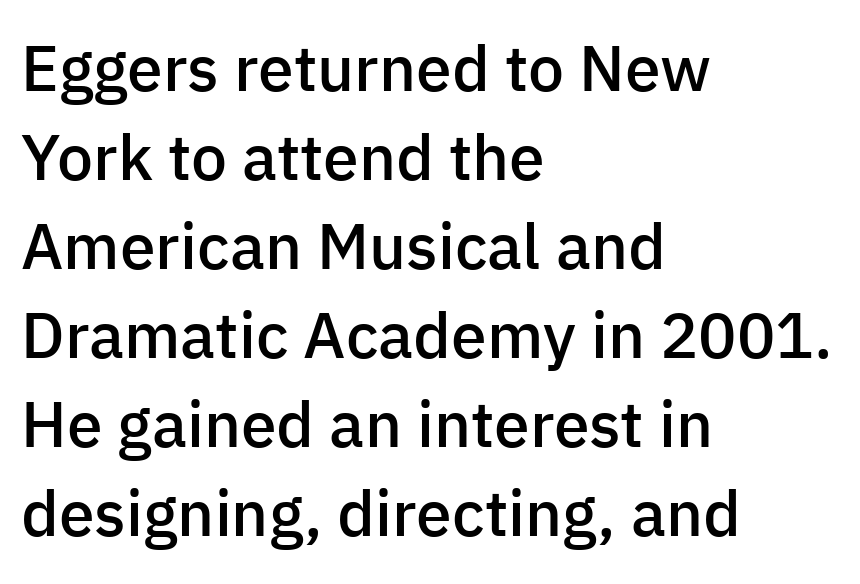
{"serif": "no", "italic": "no", "bold": "semi", "weight": "semibold", "width": "normal", "stroke_contrast": "low", "x_height": "medium", "monospaced": "no", "underline": "no", "align": "left", "line_spacing": "normal", "line_spacing_ratio": 1.39, "letter_spacing": "normal", "letter_spacing_em": 0.0, "glyph_px": 64}
